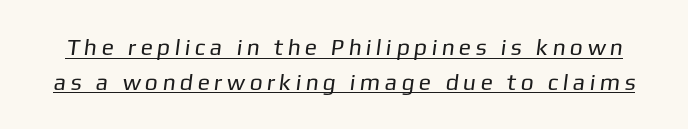
Q: Is the text bold? A: No.
Q: Is the text underlined? A: Yes.
Q: Is the spacing between lines tight, normal or loose? A: Normal.
